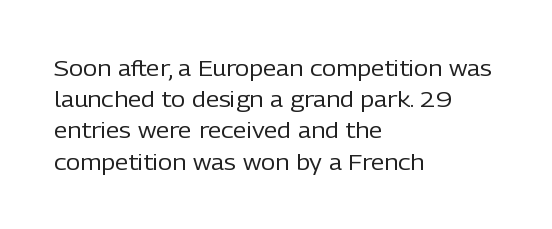
Every row of glyphs begins at an identical x-position on the left. The typesetting does not lean heavy: it is not bold. One glance says typical: line gaps are just what's usual. Underlining? Definitely not there.
